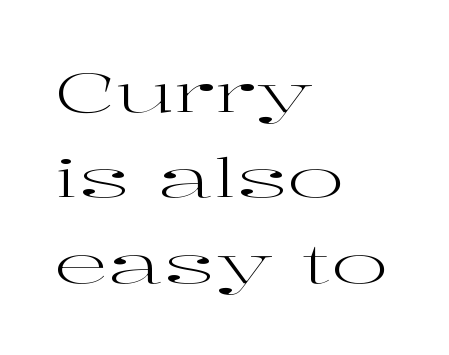
The image shows 54 px regular-weight, wide serif type, upright; set left-aligned, normal line spacing (1.58x), normal letter spacing, not underlined; high stroke contrast and a medium x-height.
